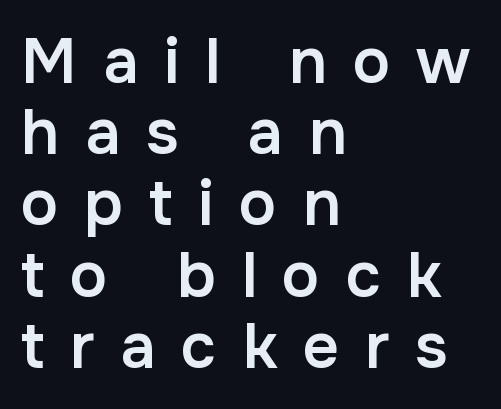
The image shows 63 px semibold sans-serif type, upright; set left-aligned, tight line spacing (1.13x), unusually wide letter spacing (+0.41 em), not underlined; low stroke contrast and a medium x-height.
